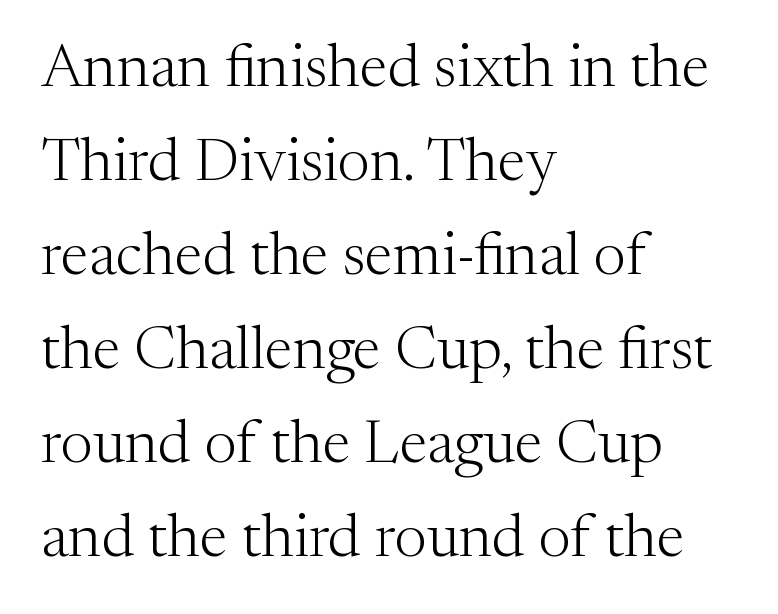
{"serif": "yes", "italic": "no", "bold": "no", "weight": "light", "width": "normal", "stroke_contrast": "medium", "x_height": "medium", "monospaced": "no", "underline": "no", "align": "left", "line_spacing": "normal", "line_spacing_ratio": 1.54, "letter_spacing": "normal", "letter_spacing_em": 0.0, "glyph_px": 61}
